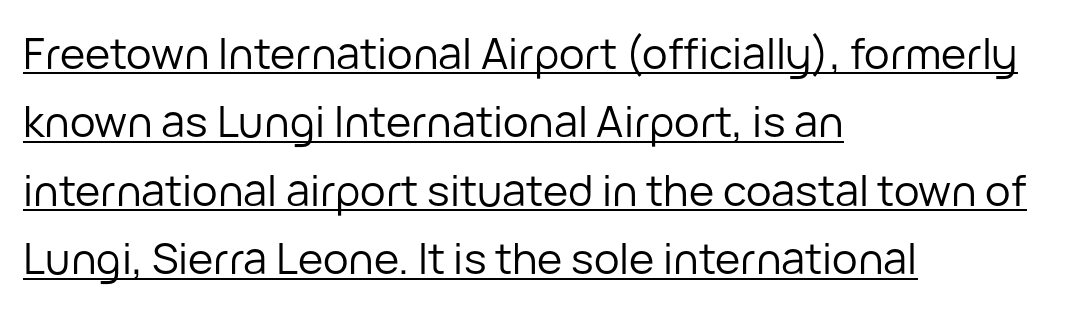
{"serif": "no", "italic": "no", "bold": "no", "weight": "regular", "width": "normal", "stroke_contrast": "low", "x_height": "medium", "monospaced": "no", "underline": "yes", "align": "left", "line_spacing": "normal", "line_spacing_ratio": 1.59, "letter_spacing": "normal", "letter_spacing_em": 0.0, "glyph_px": 43}
